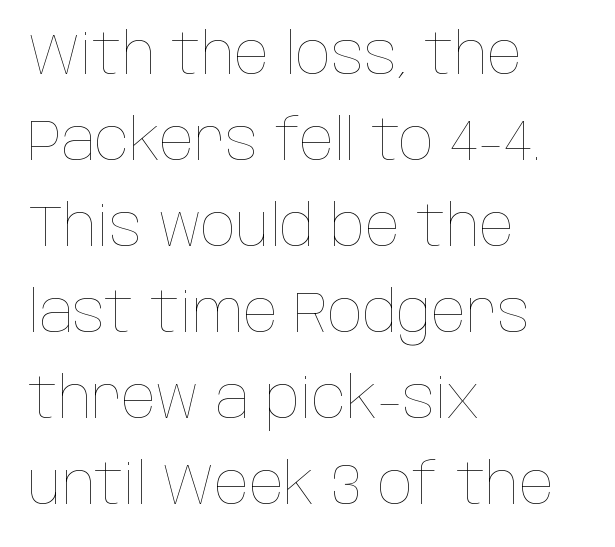
Q: Is the text bold? A: No.
Q: Is the text italic (slanted)? A: No, it is upright.
Q: Is the text underlined? A: No.
Q: How is the paragraph aligned? A: Left-aligned.
Q: Is the spacing between letters normal or unusually wide? A: Normal.
Q: Is the spacing between lines tight, normal or loose? A: Normal.
Q: Width (condensed, normal, or wide)? A: Condensed.
Q: Stroke contrast? A: Low.
Q: x-height? A: Large.
Q: Monospaced? A: No.
